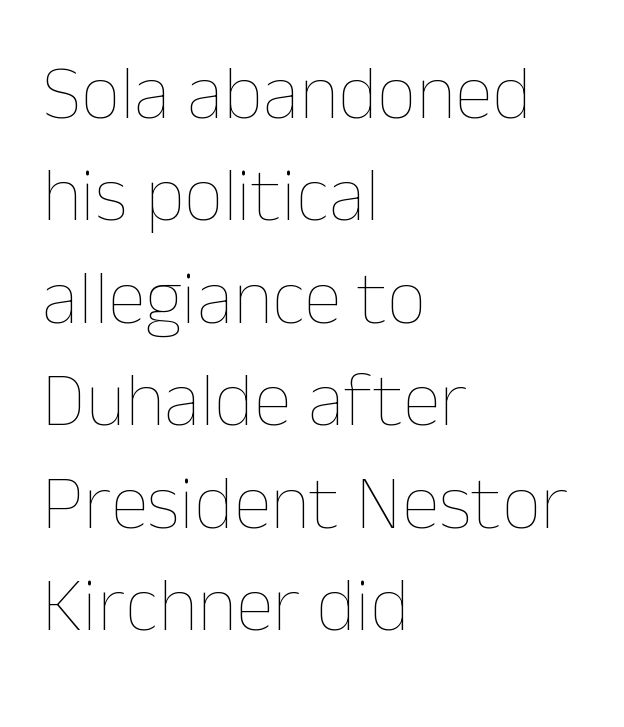
{"italic": "no", "bold": "no", "weight": "thin", "width": "normal", "stroke_contrast": "low", "x_height": "medium", "monospaced": "no", "underline": "no", "align": "left", "line_spacing": "normal", "line_spacing_ratio": 1.33, "letter_spacing": "normal", "letter_spacing_em": 0.0, "glyph_px": 77}
